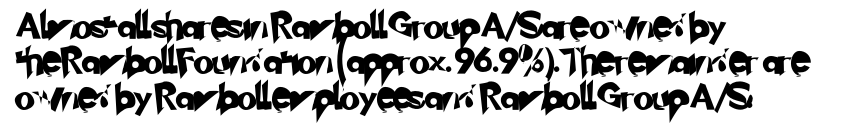
A clean baseline with only descenders dipping below it. These lines are set flush left with a ragged right edge. The rendering uses a moderate line-height, typical for paragraphs. The line texture is even and compact thanks to regular tracking.
